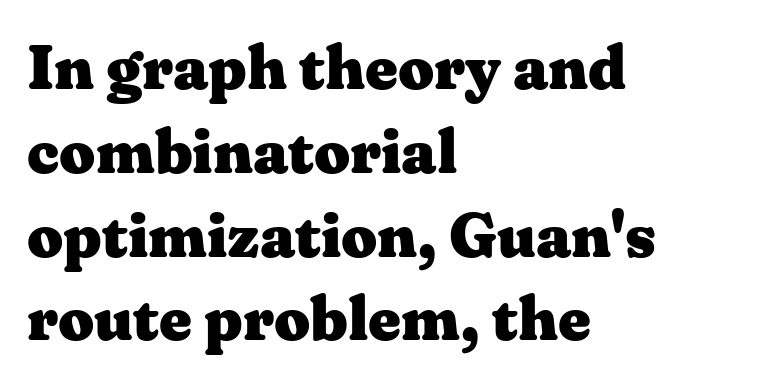
A typesetter would call this proportional, since set widths differ per character. Unmarked baselines from the first word to the last. Check where the strokes stop: tiny serifs finish them off. The glyphs have the mass of a bold cut.
